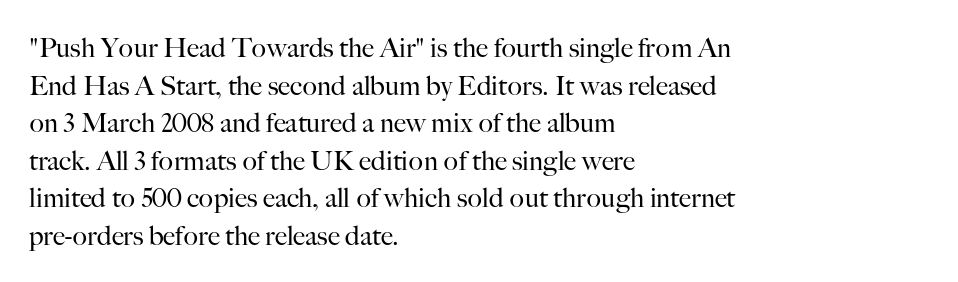
Q: Is the text bold? A: No.
Q: Is the text italic (slanted)? A: No, it is upright.
Q: Is the text underlined? A: No.
Q: How is the paragraph aligned? A: Left-aligned.
Q: Is the spacing between letters normal or unusually wide? A: Normal.
Q: Is the spacing between lines tight, normal or loose? A: Normal.
